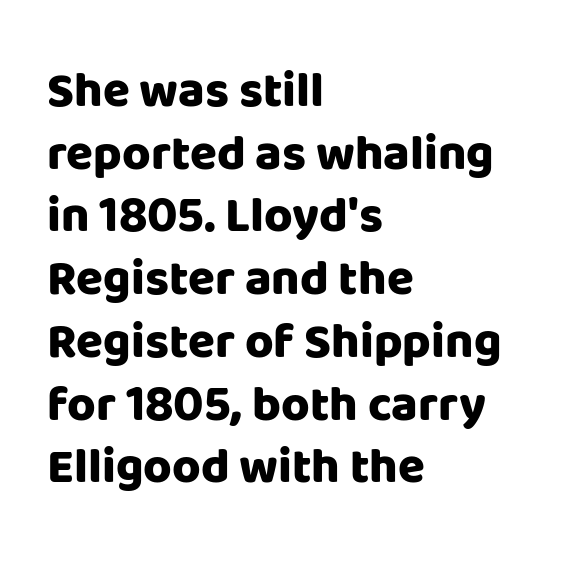
{"serif": "no", "italic": "no", "bold": "yes", "weight": "heavy", "width": "normal", "stroke_contrast": "low", "x_height": "large", "monospaced": "no", "underline": "no", "align": "left", "line_spacing": "normal", "line_spacing_ratio": 1.28, "letter_spacing": "normal", "letter_spacing_em": 0.0, "glyph_px": 49}
